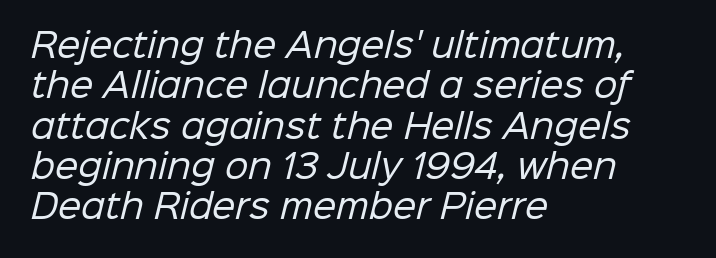
{"serif": "no", "bold": "no", "weight": "regular", "width": "normal", "stroke_contrast": "low", "x_height": "medium", "monospaced": "no", "underline": "no", "align": "left", "line_spacing_ratio": 1.22, "letter_spacing": "normal", "letter_spacing_em": 0.0, "glyph_px": 33}
